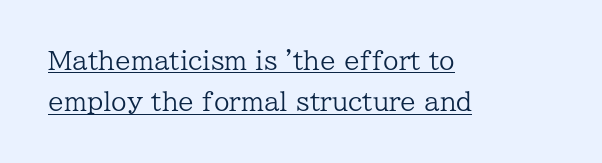
{"italic": "no", "bold": "no", "underline": "yes", "align": "left", "line_spacing": "normal", "line_spacing_ratio": 1.66, "letter_spacing": "normal", "letter_spacing_em": 0.0, "glyph_px": 25}
